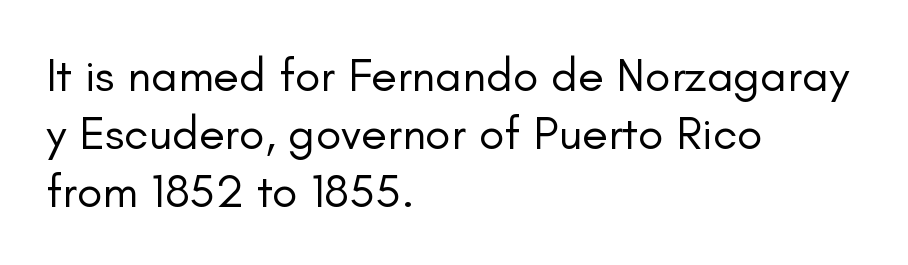
{"serif": "no", "italic": "no", "bold": "no", "weight": "regular", "width": "normal", "stroke_contrast": "low", "x_height": "small", "monospaced": "no", "underline": "no", "align": "left", "line_spacing_ratio": 1.23, "letter_spacing": "normal", "letter_spacing_em": 0.0, "glyph_px": 47}
